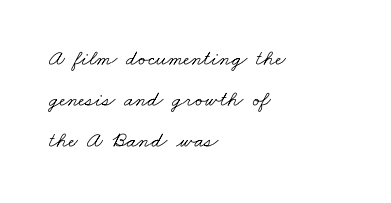
The text block is weighted toward the left margin, trailing off unevenly rightward. Each row of text sits above clean, open space. The rendering keeps characters at their native spacing. Nothing heavy about these letters — not bold at all.
